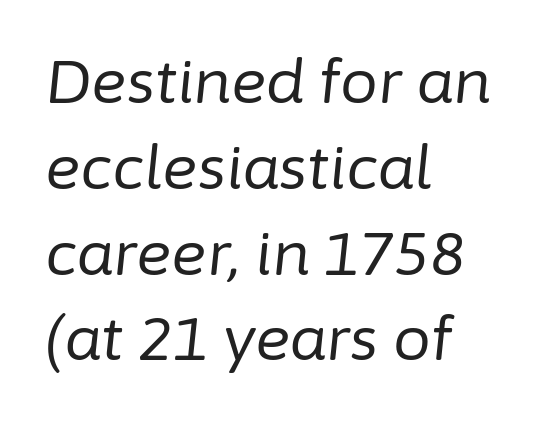
Q: Is the text bold? A: No.
Q: Is the text italic (slanted)? A: Yes, it leans right by about 6 degrees.
Q: Is the text underlined? A: No.
Q: How is the paragraph aligned? A: Left-aligned.
Q: Is the spacing between letters normal or unusually wide? A: Normal.
Q: Is the spacing between lines tight, normal or loose? A: Normal.
Q: Width (condensed, normal, or wide)? A: Normal.
Q: Stroke contrast? A: Low.
Q: x-height? A: Medium.
Q: Monospaced? A: No.
